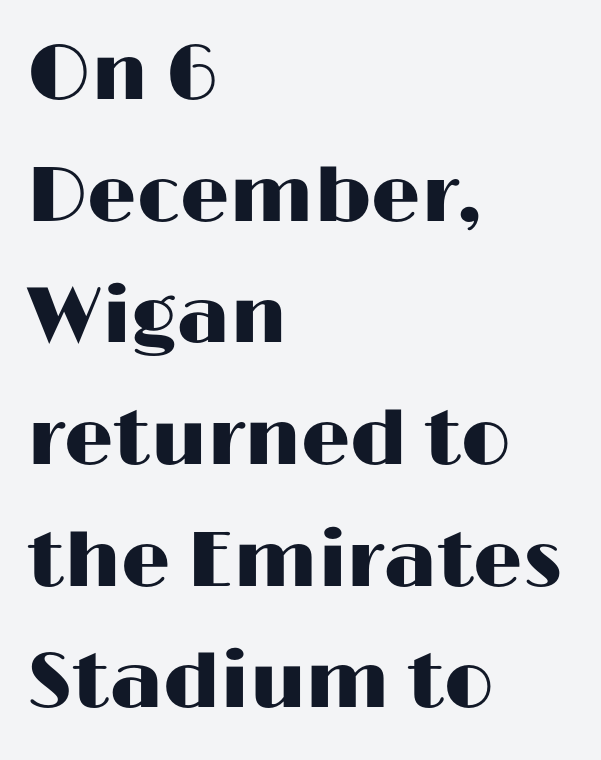
Q: Is the text italic (slanted)? A: No, it is upright.
Q: Is the typeface a serif or a sans-serif typeface? A: Sans-serif.
Q: Is the text underlined? A: No.
Q: How is the paragraph aligned? A: Left-aligned.
Q: Is the spacing between letters normal or unusually wide? A: Normal.
Q: Is the spacing between lines tight, normal or loose? A: Normal.
Q: Width (condensed, normal, or wide)? A: Wide.
Q: Stroke contrast? A: High.
Q: x-height? A: Medium.
Q: Monospaced? A: No.
